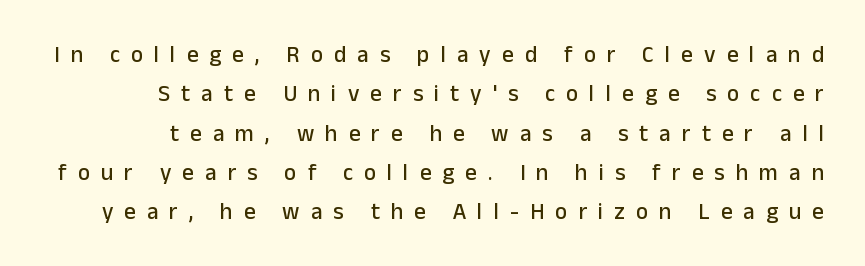
{"italic": "no", "underline": "no", "line_spacing_ratio": 1.71, "letter_spacing": "wide", "letter_spacing_em": 0.48, "glyph_px": 23}
